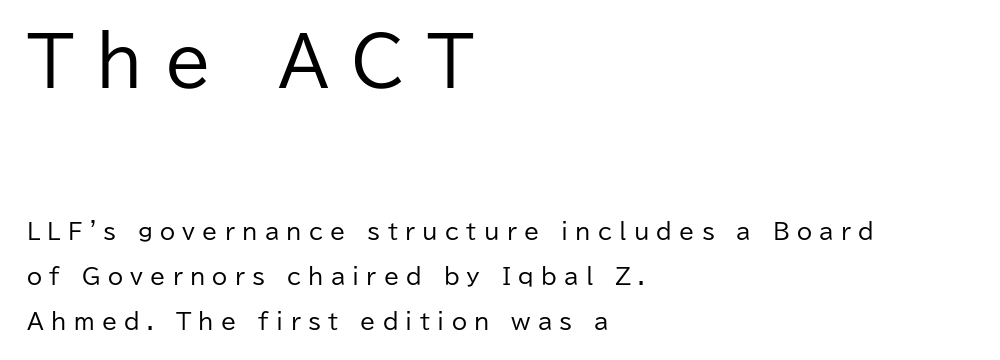
Q: Is the text bold? A: No.
Q: Is the text italic (slanted)? A: No, it is upright.
Q: Is the typeface a serif or a sans-serif typeface? A: Sans-serif.
Q: Is the text underlined? A: No.
Q: How is the paragraph aligned? A: Left-aligned.
Q: Is the spacing between letters normal or unusually wide? A: Unusually wide.
Q: Is the spacing between lines tight, normal or loose? A: Loose.
Q: Which block of text is set in a larger size, the first (top) or the second (bottom)? A: The first (top) one.
Q: Width (condensed, normal, or wide)? A: Normal.
Q: Stroke contrast? A: Low.
Q: x-height? A: Medium.
Q: Monospaced? A: No.
